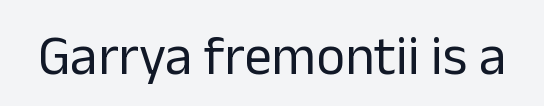
A typesetter would call this proportional, since set widths differ per character. The font sits on the lighter half of the weight spectrum, regular included. Italic? Not at all — the glyphs are vertical. Clear beneath every line of the passage. The letters sit at their default tracking, neither squeezed nor spread. This sample uses a sans-serif face.
